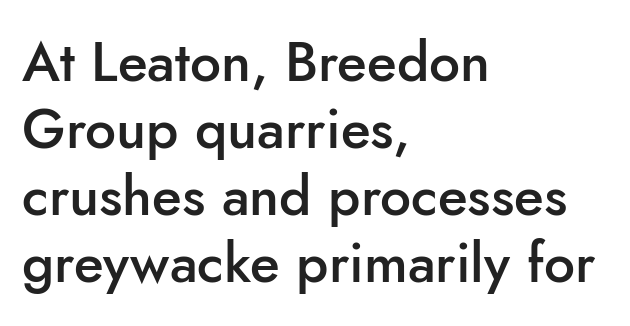
Do the letters lean? They stand straight. Letterform terminals end flat and unadorned throughout the passage. The letters advance in unequal steps, a hallmark of proportional type. The tracking reads as untouched default to a designer's eye.
